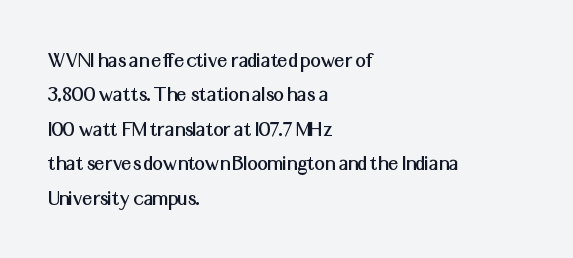
The specimen omits any rule beneath the text block's lines. The line-height multiplier appears to be the usual default. Posture: upright roman. The letters sit at their default tracking, neither squeezed nor spread.
